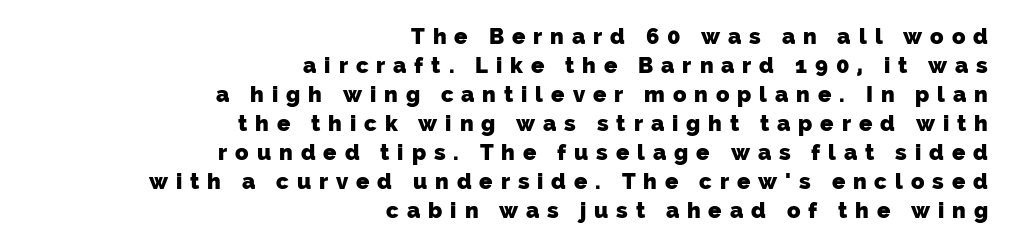
The image shows 22 px bold type; set right-aligned, normal line spacing (1.32x), unusually wide letter spacing (+0.36 em), not underlined.
